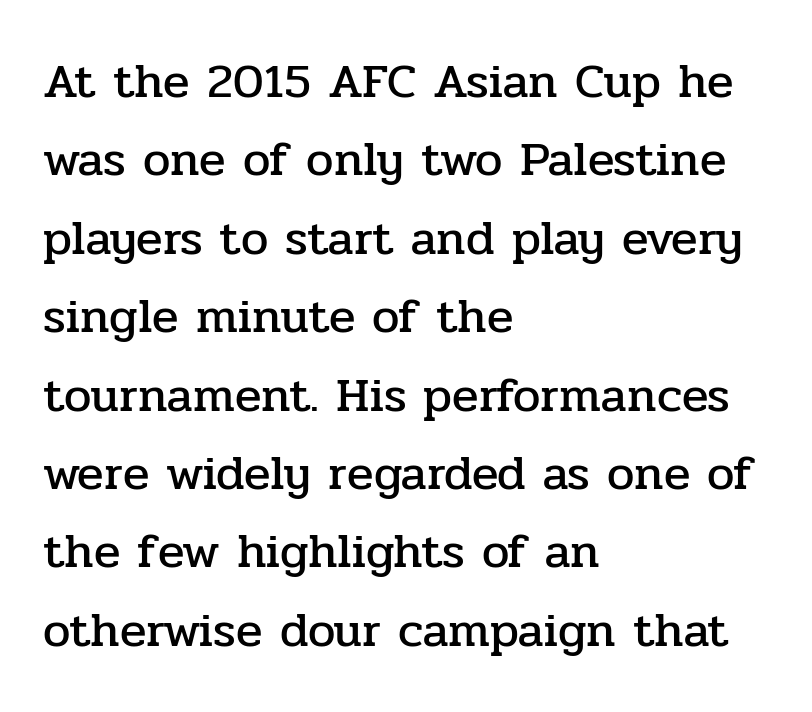
{"serif": "yes", "italic": "no", "width": "normal", "stroke_contrast": "low", "x_height": "medium", "monospaced": "no", "underline": "no", "align": "left", "line_spacing": "normal", "line_spacing_ratio": 1.6, "letter_spacing": "normal", "letter_spacing_em": 0.0, "glyph_px": 49}
